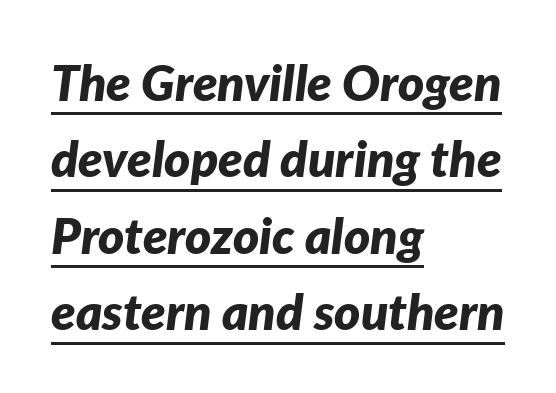
The image shows 50 px bold type, italic (leaning right); set left-aligned, normal line spacing (1.53x), normal letter spacing, underlined; low stroke contrast and a medium x-height.
